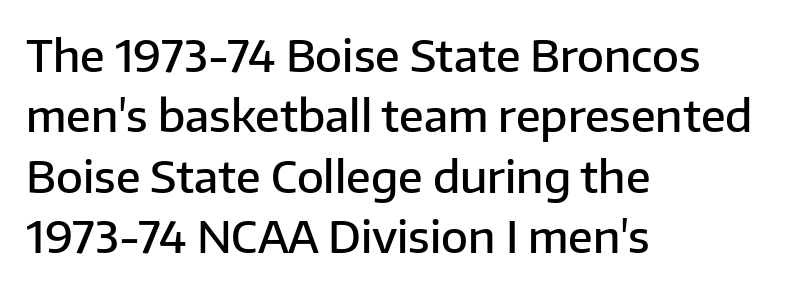
The image shows 44 px semibold sans-serif type, upright; set left-aligned, normal line spacing (1.37x), normal letter spacing, not underlined; low stroke contrast and a medium x-height.
